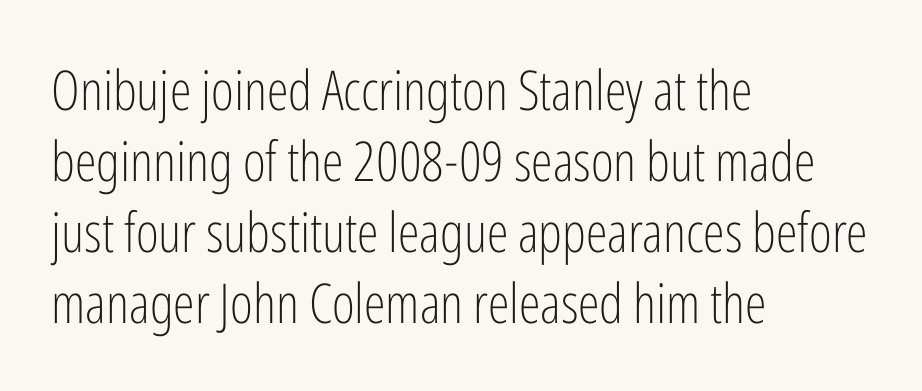
The image shows 55 px light, condensed sans-serif type, upright; set left-aligned, normal line spacing (1.29x), normal letter spacing, not underlined; low stroke contrast and a medium x-height.
